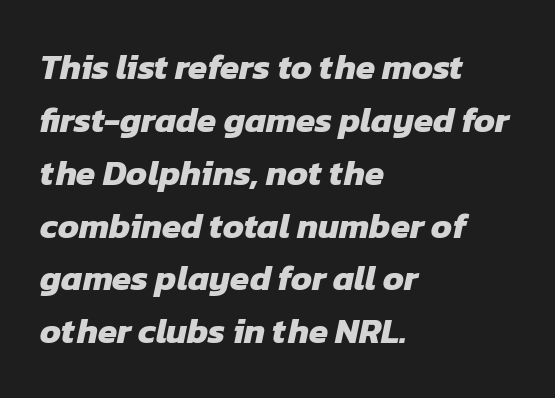
What stands out about the letter spacing? Nothing — it is the standard amount. If you drew a ruler down the left edge, every line would touch it. The text was rendered using a sans face with plain stroke endings. You could not count columns in this text — the font is proportionally spaced. The glyphs are unaccompanied by any horizontal stroke below them. Chunky letters — that's bold for sure.
